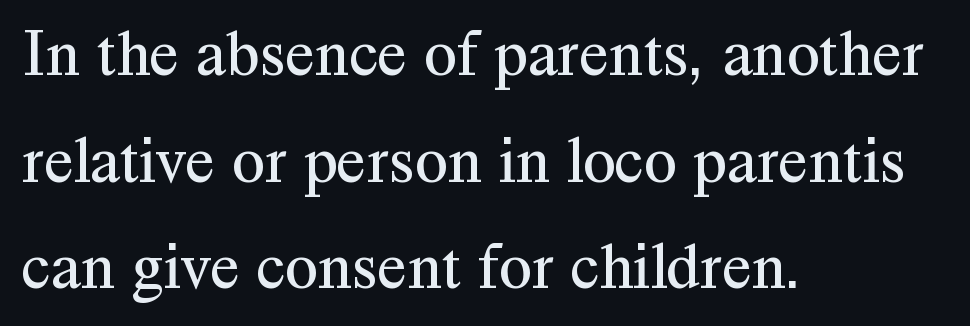
These lines stack with their left ends in a neat column. Heaviness? Minimal to ordinary, like unemphasized prose. In terms of letterspacing, this is plain default setting. Do the characters align in a grid? No, the font is proportional. Observe the serifs anchoring each vertical stroke in this sample.
